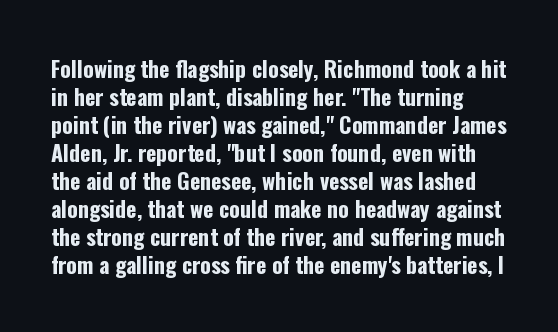
The font is running at its bold setting. Characters remain perfectly vertical along every line. Baseline-to-baseline distance is the conventional proportion of letter height. Nobody drew a line under any word here. What stands out about the letter spacing? Nothing — it is the standard amount.
